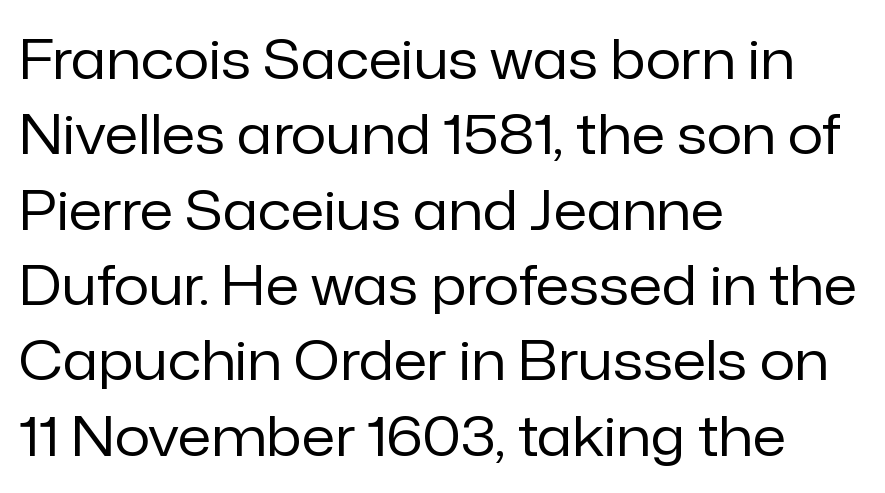
{"serif": "no", "italic": "no", "bold": "no", "weight": "regular", "width": "normal", "stroke_contrast": "low", "x_height": "medium", "monospaced": "no", "underline": "no", "align": "left", "line_spacing": "normal", "line_spacing_ratio": 1.37, "letter_spacing": "normal", "letter_spacing_em": 0.0, "glyph_px": 55}
